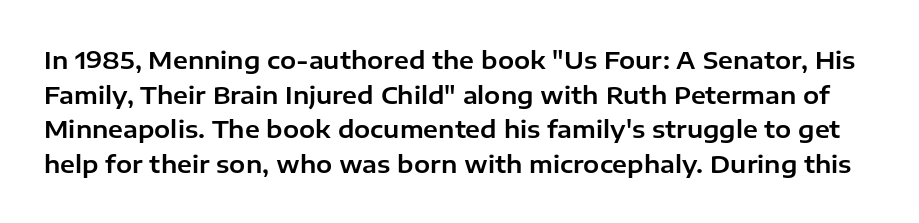
The line texture is even and compact thanks to regular tracking. Honestly, the row spacing looks completely unremarkable. The lettering stays uniformly vertical, giving the passage a roman look. Each row of text sits above clean, open space.
